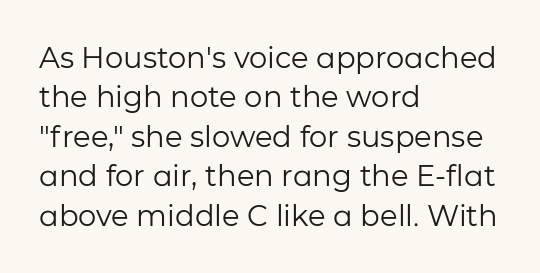
You could not count columns in this text — the font is proportionally spaced. In terms of letterspacing, this is plain default setting. The rag falls on the right side of this text block. This rendering features lettering with no underline. How would I describe the line gaps? Plain and ordinary. Unlike italic type, these characters show no tilt at all.
